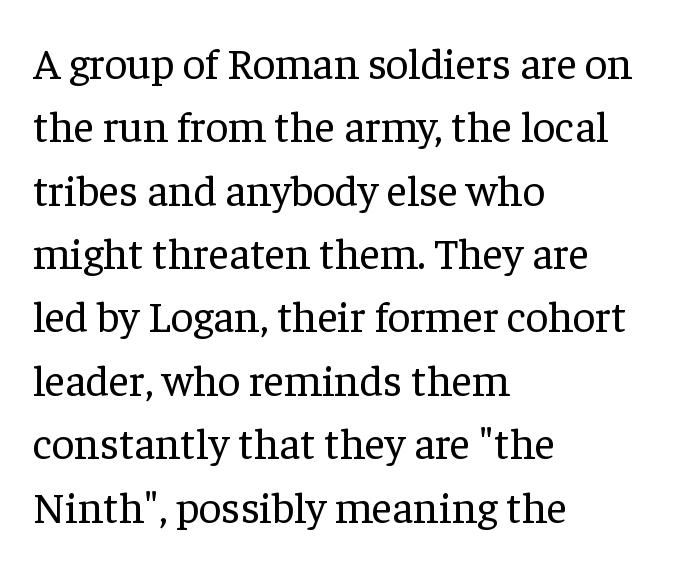
The image shows 44 px regular-weight serif type, upright; set left-aligned, normal line spacing (1.44x), normal letter spacing, not underlined; low stroke contrast and a medium x-height.
